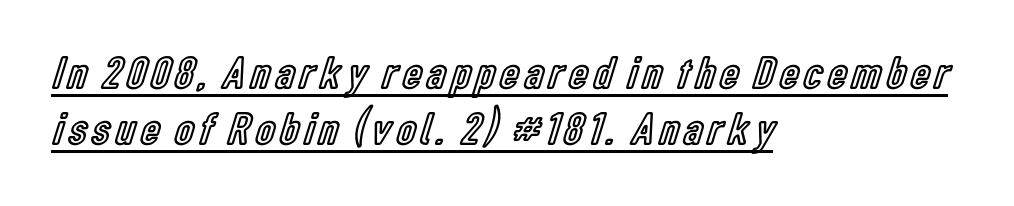
{"width": "condensed", "x_height": "medium", "monospaced": "no", "underline": "yes", "align": "left", "line_spacing_ratio": 1.22, "glyph_px": 46}
